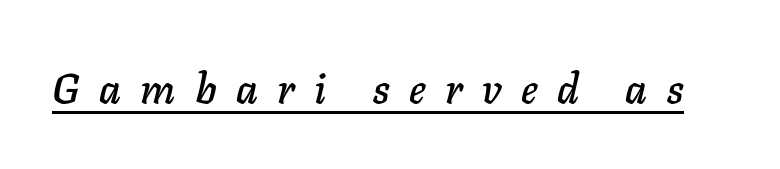
When letters slant like this, we call the style italic. Note the varied advance widths — an 'i' is clearly narrower than an 'm'. Letter spacing: wide. These characters rest on top of a visible drawn line.
